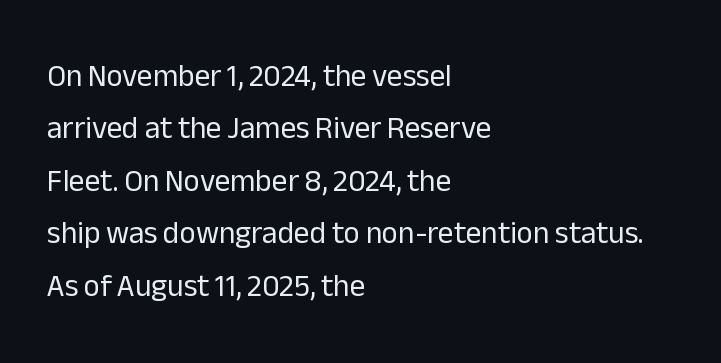
The cut favours lightness, reaching ordinary text weight at its darkest. The type family on display is of the sans-serif kind. The words here are not underlined. The rendering uses natural spacing where letterforms have individual widths. You could call the tracking neutral — neither tight nor loose. The rendering uses a moderate line-height, typical for paragraphs.
